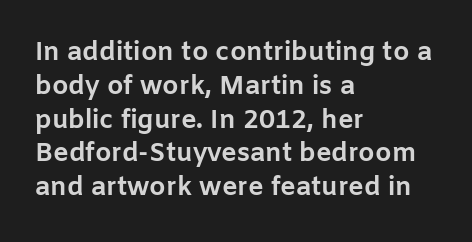
The image shows 26 px bold type, upright; set left-aligned, normal line spacing (1.3x), normal letter spacing, not underlined.
